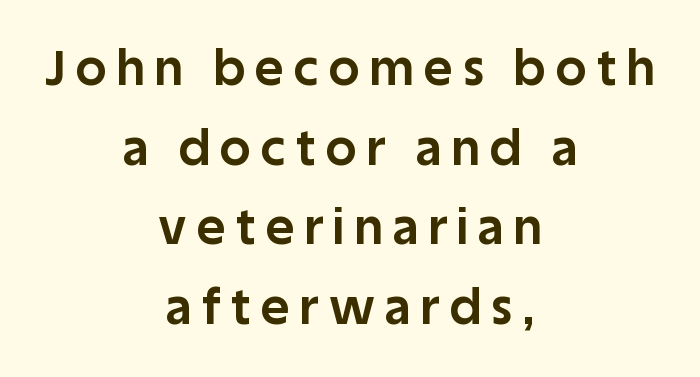
Summary of weight: heavy, a full bold. Looks like regular typesetting: each glyph gets only the width it needs. A typesetter would mark this as roman, not italic. Any mark beneath the type? The region is blank.
